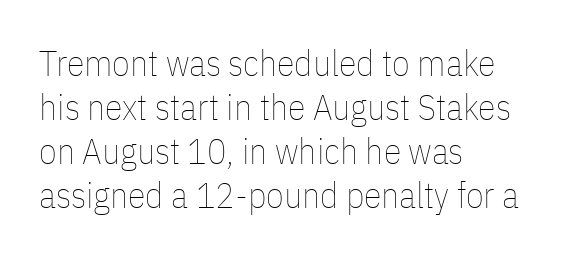
The image shows 36 px thin, condensed type, upright; set left-aligned, line spacing 1.22x, normal letter spacing, not underlined; low stroke contrast and a medium x-height.
